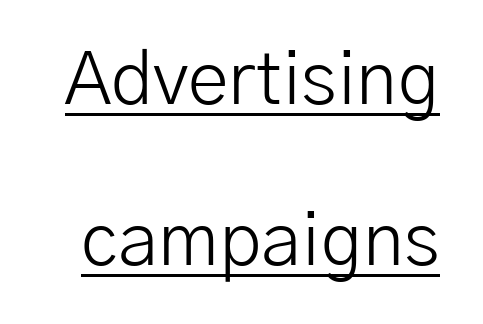
The image shows 74 px light sans-serif type, upright; set loose line spacing (2.17x), normal letter spacing, underlined; low stroke contrast and a medium x-height.
